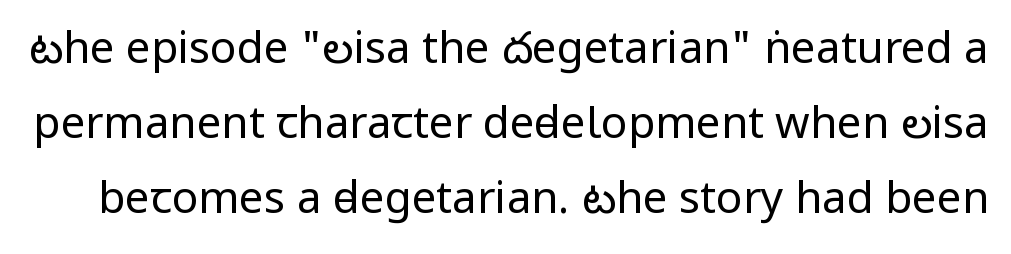
{"serif": "no", "italic": "no", "bold": "no", "weight": "regular", "width": "condensed", "stroke_contrast": "low", "underline": "no", "line_spacing_ratio": 1.71, "letter_spacing": "normal", "letter_spacing_em": 0.0, "glyph_px": 44}
